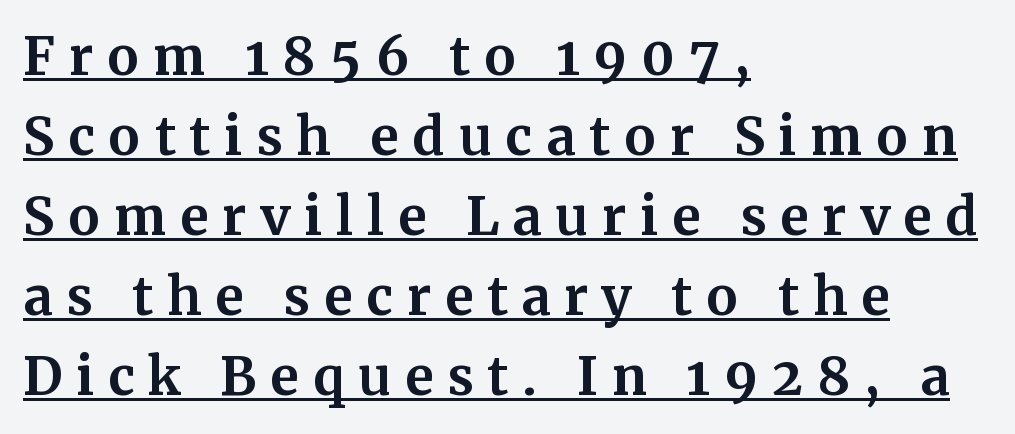
{"serif": "yes", "italic": "no", "bold": "yes", "weight": "bold", "width": "normal", "stroke_contrast": "medium", "x_height": "medium", "monospaced": "no", "underline": "yes", "align": "left", "line_spacing": "normal", "line_spacing_ratio": 1.54, "letter_spacing": "wide", "letter_spacing_em": 0.26, "glyph_px": 52}
